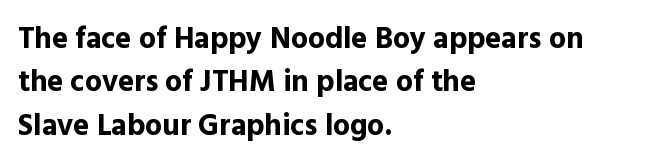
How are the letters spaced? Ordinarily, with no added tracking. Proportional: the letters do not fall into vertical columns. Grotesque or geometric, the face here clearly has no serifs. The vertical gap from one line to the next is medium. The string is rendered with underlining switched off.
